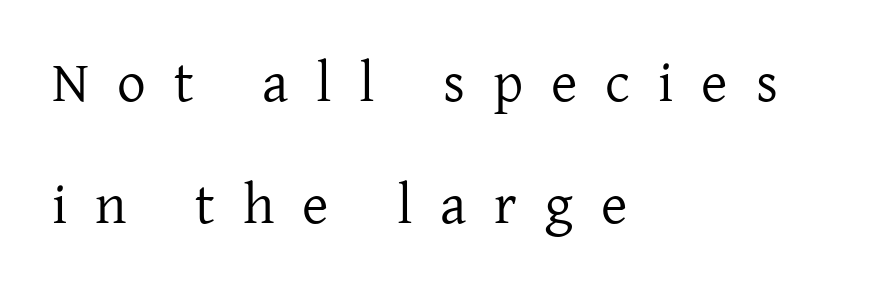
Q: Is the text bold? A: No.
Q: Is the text italic (slanted)? A: No, it is upright.
Q: Is the typeface a serif or a sans-serif typeface? A: Serif.
Q: Is the text underlined? A: No.
Q: How is the paragraph aligned? A: Left-aligned.
Q: Is the spacing between letters normal or unusually wide? A: Unusually wide.
Q: Is the spacing between lines tight, normal or loose? A: Loose.
Q: Width (condensed, normal, or wide)? A: Normal.
Q: Stroke contrast? A: Low.
Q: x-height? A: Medium.
Q: Monospaced? A: No.
